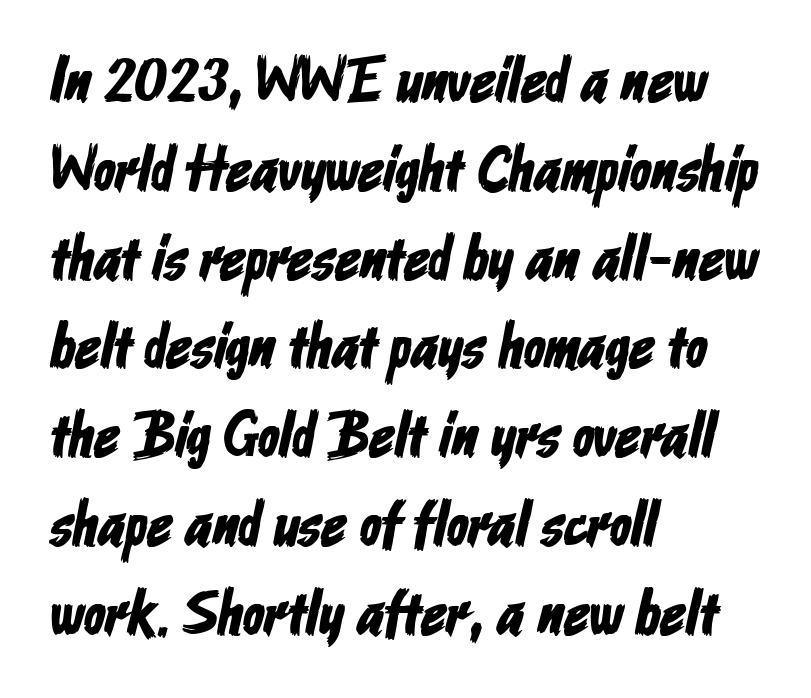
The image shows 63 px condensed sans-serif type; set left-aligned, normal line spacing (1.41x), normal letter spacing, not underlined; low stroke contrast and a medium x-height.
